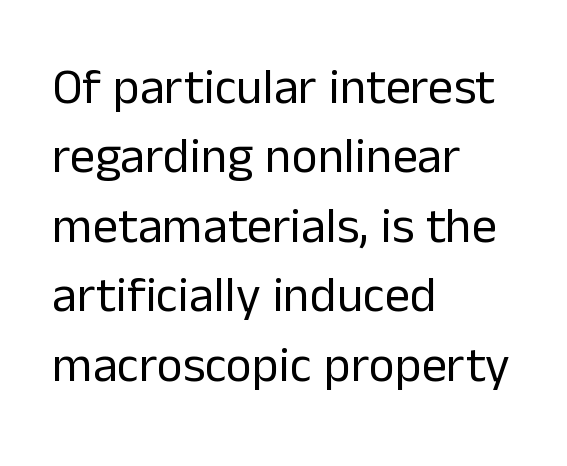
Interline gaps are of average width in this sample. Does the copy run flush right? No — it runs flush left. Think of a printed novel: that variable character pitch is what you see here. Does extra space separate the letters? No, they use regular spacing. Designer's note — italics off, roman on. The string is rendered with underlining switched off.
